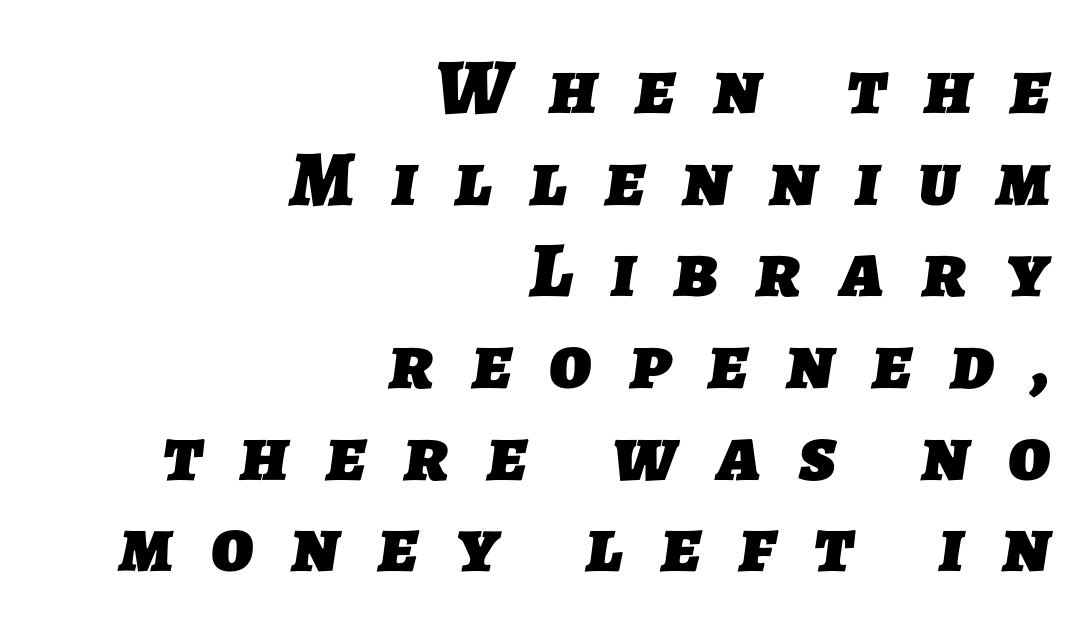
The image shows 79 px heavy sans-serif type; set right-aligned, line spacing 1.16x, unusually wide letter spacing (+0.48 em), not underlined; low stroke contrast and a medium x-height.
